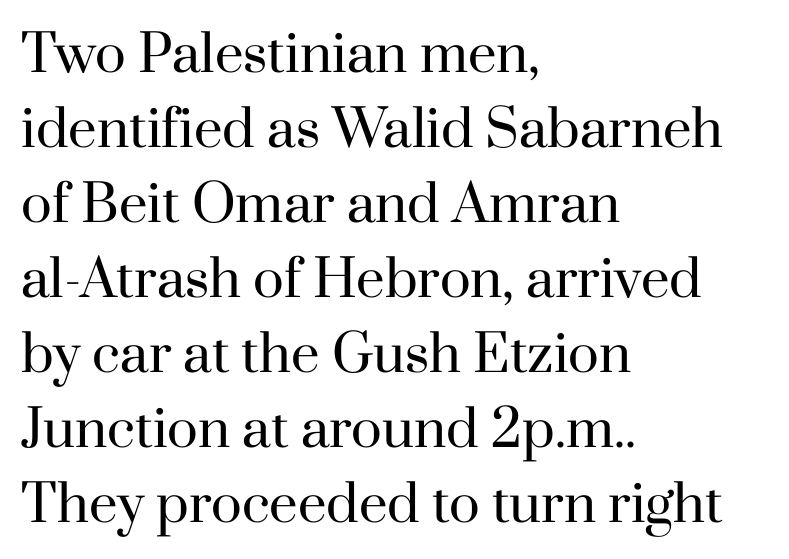
Q: Is the text bold? A: No.
Q: Is the text italic (slanted)? A: No, it is upright.
Q: Is the typeface a serif or a sans-serif typeface? A: Serif.
Q: Is the text underlined? A: No.
Q: How is the paragraph aligned? A: Left-aligned.
Q: Is the spacing between letters normal or unusually wide? A: Normal.
Q: Is the spacing between lines tight, normal or loose? A: Normal.
Q: Width (condensed, normal, or wide)? A: Normal.
Q: Stroke contrast? A: High.
Q: x-height? A: Small.
Q: Monospaced? A: No.
